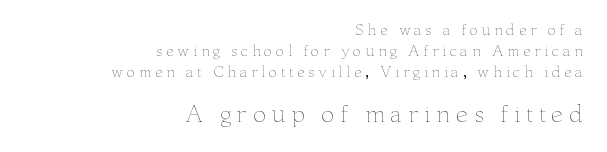
The image shows 22 px text type, upright; set right-aligned, normal line spacing (1.49x), unusually wide letter spacing (+0.25 em), not underlined; the second (bottom) block is 1.57x larger.
